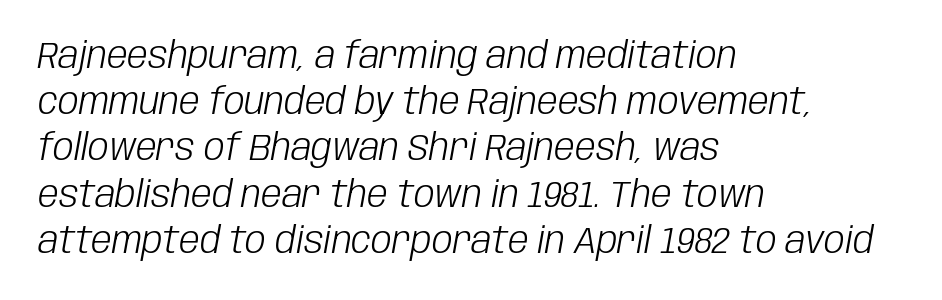
{"italic": "yes", "lean": "right", "slant_degrees": 10, "bold": "no", "weight": "light", "width": "condensed", "stroke_contrast": "low", "x_height": "large", "monospaced": "no", "underline": "no", "align": "left", "line_spacing": "normal", "line_spacing_ratio": 1.25, "letter_spacing": "normal", "letter_spacing_em": 0.0, "glyph_px": 37}
